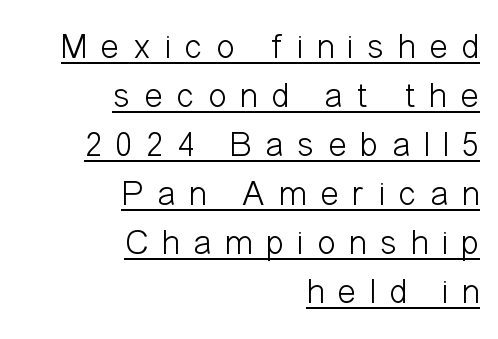
{"serif": "no", "italic": "no", "bold": "no", "weight": "light", "width": "condensed", "stroke_contrast": "low", "x_height": "medium", "monospaced": "no", "underline": "yes", "align": "right", "line_spacing": "normal", "line_spacing_ratio": 1.4, "letter_spacing": "wide", "letter_spacing_em": 0.39, "glyph_px": 35}
